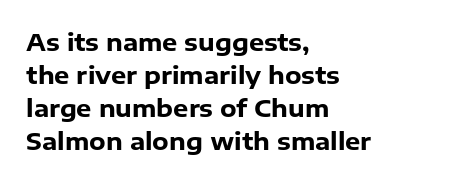
The tracking reads as untouched default to a designer's eye. Check the space under the baseline: it is left empty. The letters stand straight up with perfectly vertical stems. Each line starts at the same left margin while the right side varies. Weight check: bold — yes, fully. These lines sit exactly where default settings would place them.
